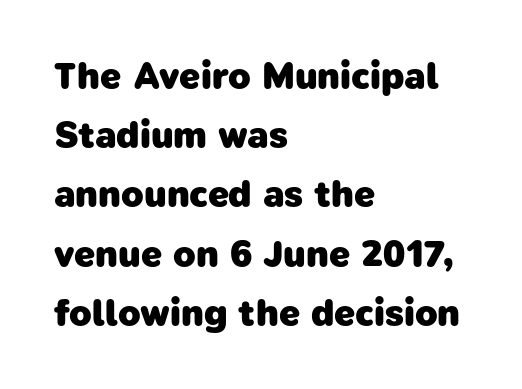
Q: Is the text bold? A: Yes.
Q: Is the typeface a serif or a sans-serif typeface? A: Sans-serif.
Q: Is the text underlined? A: No.
Q: How is the paragraph aligned? A: Left-aligned.
Q: Is the spacing between letters normal or unusually wide? A: Normal.
Q: Is the spacing between lines tight, normal or loose? A: Normal.
Q: Width (condensed, normal, or wide)? A: Normal.
Q: Stroke contrast? A: Low.
Q: x-height? A: Medium.
Q: Monospaced? A: No.
